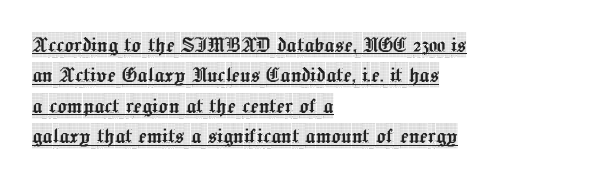
{"italic": "no", "underline": "yes", "align": "left", "line_spacing_ratio": 1.22, "letter_spacing": "normal", "letter_spacing_em": 0.0, "glyph_px": 25}
